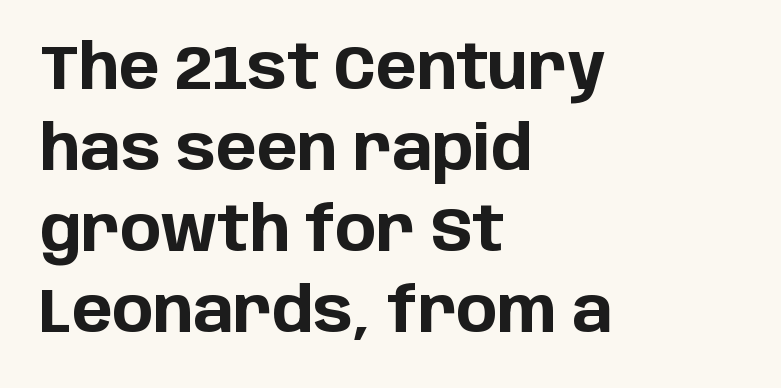
If you measured baseline to baseline, you'd find a middling distance. You could not count columns in this text — the font is proportionally spaced. Glyph-to-glyph distance matches everyday printed text. Type style note: lacks serifs. The lines in this sample share a left origin and differ only in where they stop.
